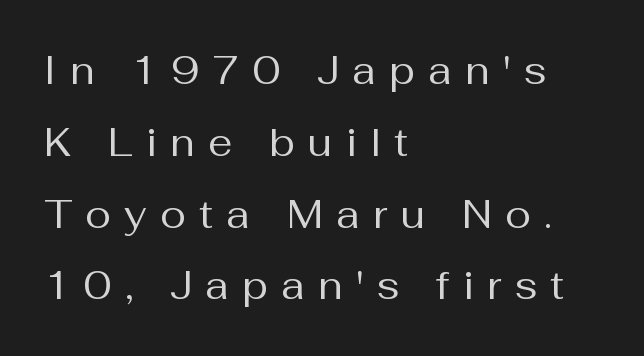
The image shows 39 px regular-weight sans-serif type, upright; set left-aligned, line spacing 1.84x, unusually wide letter spacing (+0.34 em), not underlined; medium stroke contrast and a medium x-height.
